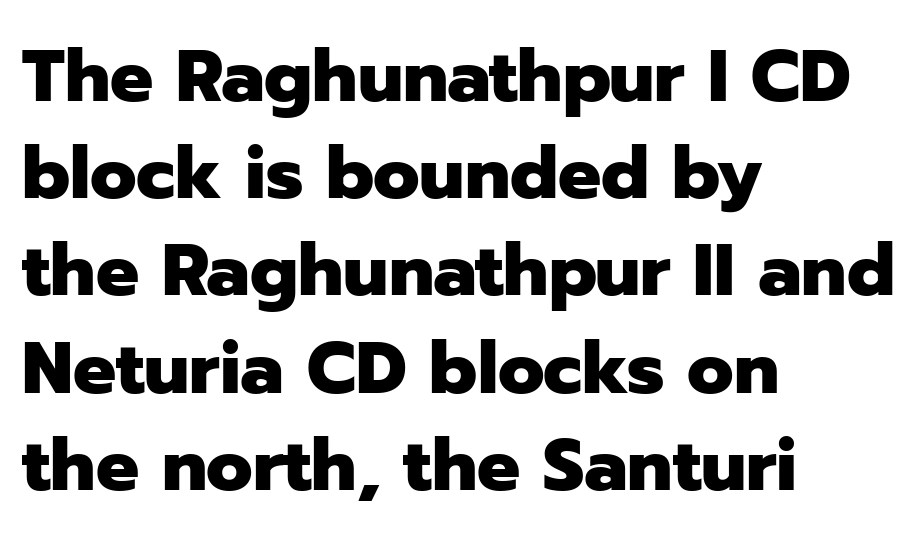
Q: Is the text bold? A: Yes.
Q: Is the text italic (slanted)? A: No, it is upright.
Q: Is the typeface a serif or a sans-serif typeface? A: Sans-serif.
Q: Is the text underlined? A: No.
Q: How is the paragraph aligned? A: Left-aligned.
Q: Is the spacing between letters normal or unusually wide? A: Normal.
Q: Is the spacing between lines tight, normal or loose? A: Normal.
Q: Width (condensed, normal, or wide)? A: Normal.
Q: Stroke contrast? A: Low.
Q: x-height? A: Medium.
Q: Monospaced? A: No.
